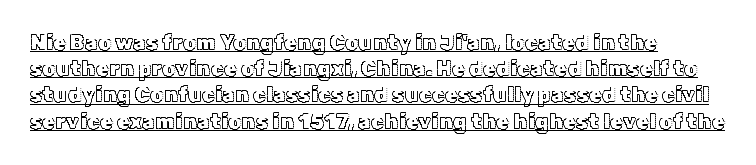
The image shows 21 px text type, upright; set normal line spacing (1.25x), normal letter spacing, underlined.
